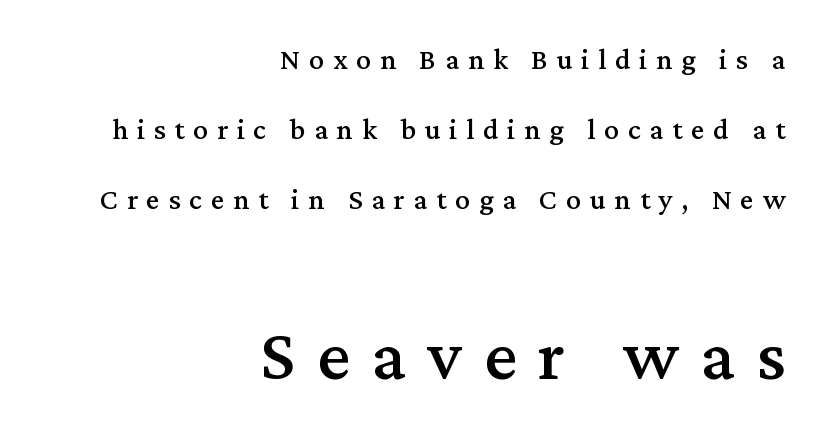
{"serif": "yes", "italic": "no", "width": "normal", "stroke_contrast": "medium", "x_height": "medium", "monospaced": "no", "underline": "no", "align": "right", "line_spacing": "loose", "line_spacing_ratio": 2.34, "letter_spacing": "wide", "letter_spacing_em": 0.29, "larger_block": "second", "size_ratio": 2.47, "glyph_px": 74}
